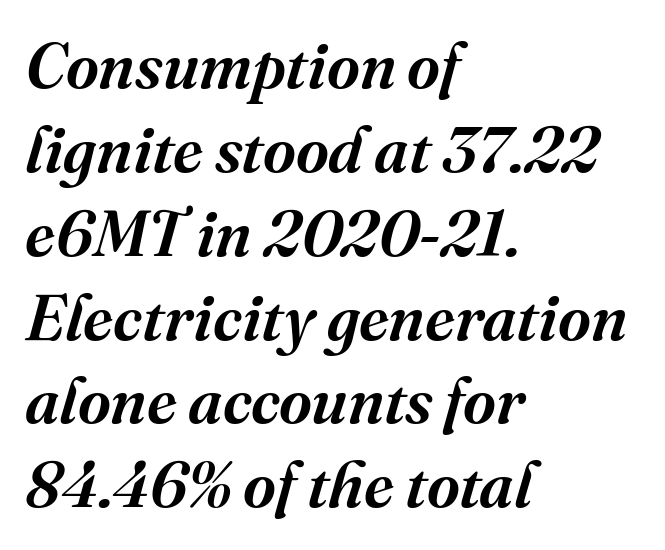
The image shows 64 px serif type, italic (leaning right); set left-aligned, normal line spacing (1.31x), normal letter spacing, not underlined; medium stroke contrast and a medium x-height.
